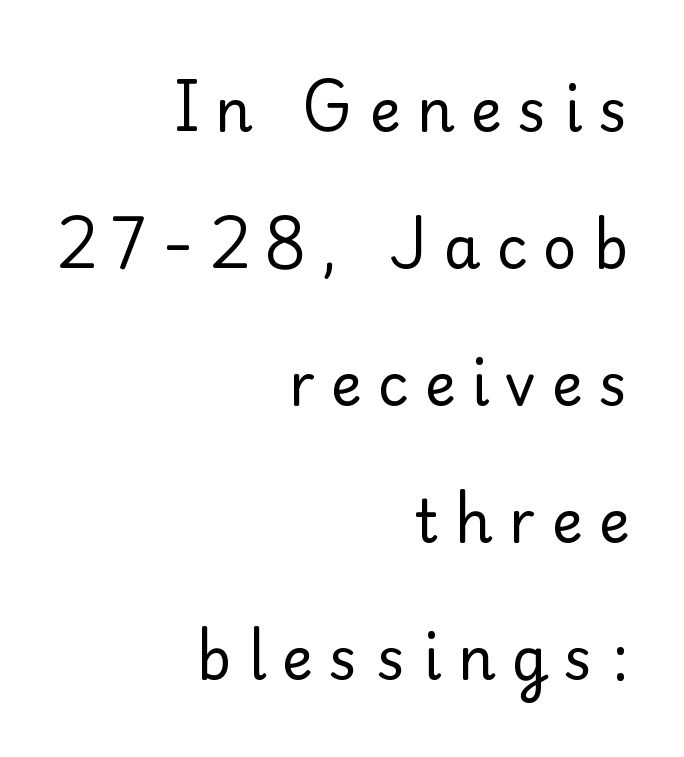
{"serif": "yes", "italic": "no", "bold": "no", "weight": "regular", "width": "normal", "stroke_contrast": "low", "x_height": "small", "monospaced": "no", "underline": "no", "align": "right", "line_spacing": "loose", "line_spacing_ratio": 2.32, "letter_spacing": "wide", "letter_spacing_em": 0.27, "glyph_px": 59}
